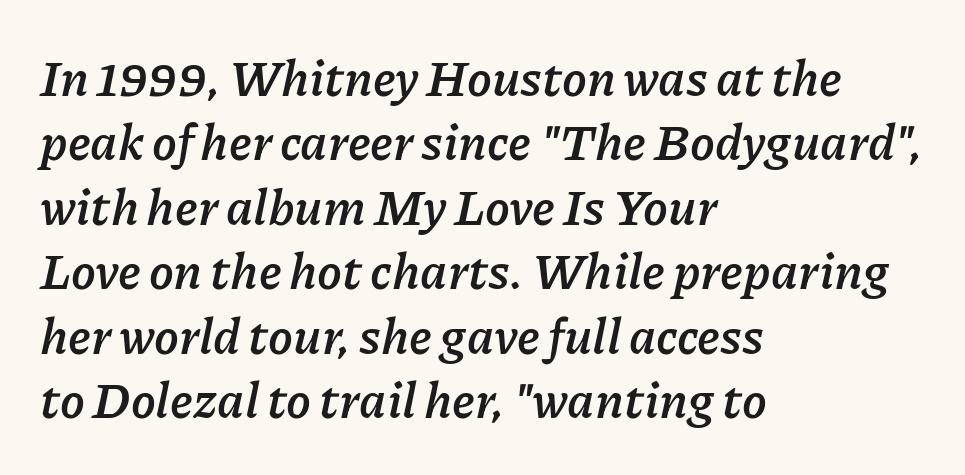
{"italic": "yes", "lean": "right", "slant_degrees": 11, "bold": "yes", "weight": "semibold", "width": "normal", "stroke_contrast": "low", "x_height": "medium", "monospaced": "no", "underline": "no", "align": "left", "line_spacing": "normal", "line_spacing_ratio": 1.29, "letter_spacing": "normal", "letter_spacing_em": 0.0, "glyph_px": 50}
